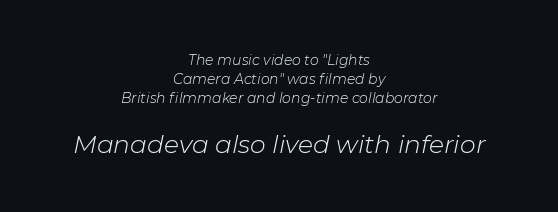
Q: Is the text bold? A: No.
Q: Is the text italic (slanted)? A: Yes, it leans right by about 11 degrees.
Q: Is the text underlined? A: No.
Q: How is the paragraph aligned? A: Centered.
Q: Is the spacing between letters normal or unusually wide? A: Normal.
Q: Is the spacing between lines tight, normal or loose? A: Normal.
Q: Which block of text is set in a larger size, the first (top) or the second (bottom)? A: The second (bottom) one.
